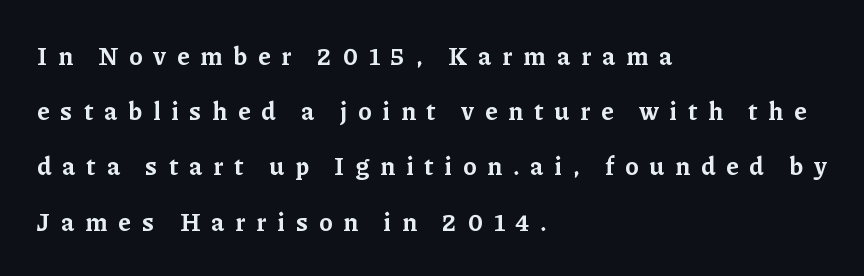
Q: Is the text bold? A: Yes.
Q: Is the text italic (slanted)? A: No, it is upright.
Q: Is the text underlined? A: No.
Q: How is the paragraph aligned? A: Left-aligned.
Q: Is the spacing between letters normal or unusually wide? A: Unusually wide.
Q: Is the spacing between lines tight, normal or loose? A: Loose.
